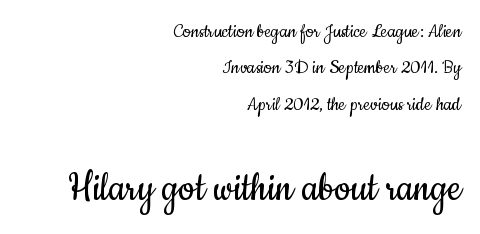
The image shows 45 px regular-weight, condensed sans-serif type; set right-aligned, normal line spacing (1.65x), normal letter spacing, not underlined; the second (bottom) block is 2.05x larger; low stroke contrast and a small x-height.
